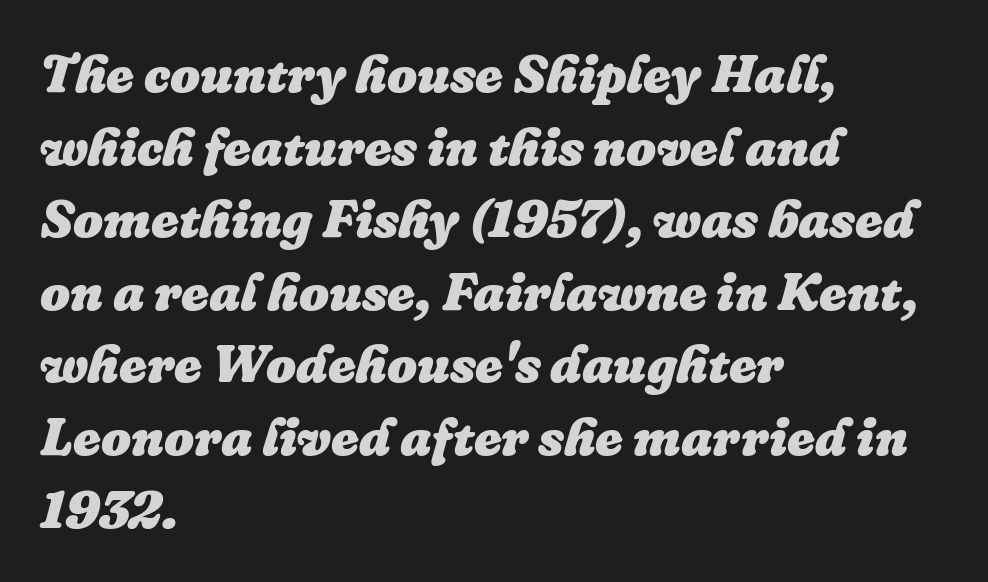
Q: Is the text bold? A: Yes.
Q: Is the text italic (slanted)? A: Yes, it leans right by about 16 degrees.
Q: Is the text underlined? A: No.
Q: How is the paragraph aligned? A: Left-aligned.
Q: Is the spacing between letters normal or unusually wide? A: Normal.
Q: Is the spacing between lines tight, normal or loose? A: Normal.
Q: Width (condensed, normal, or wide)? A: Normal.
Q: Stroke contrast? A: Low.
Q: x-height? A: Medium.
Q: Monospaced? A: No.
